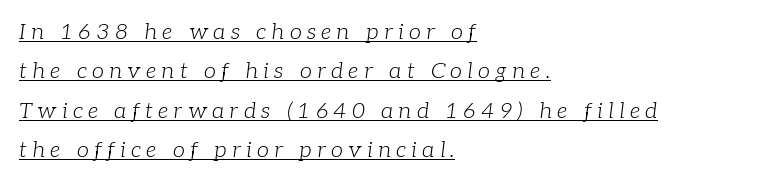
Q: Is the text bold? A: No.
Q: Is the text italic (slanted)? A: Yes, it leans right by about 7 degrees.
Q: Is the text underlined? A: Yes.
Q: How is the paragraph aligned? A: Left-aligned.
Q: Is the spacing between letters normal or unusually wide? A: Unusually wide.
